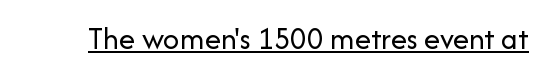
{"serif": "no", "italic": "no", "bold": "no", "weight": "regular", "width": "normal", "stroke_contrast": "low", "x_height": "medium", "monospaced": "no", "underline": "yes", "letter_spacing": "normal", "letter_spacing_em": 0.0, "glyph_px": 32}
